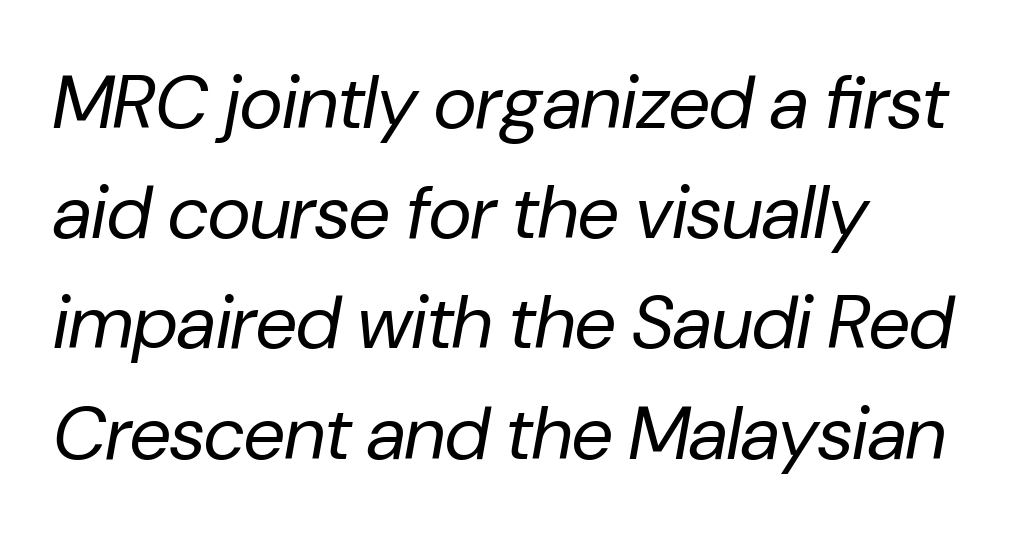
Q: Is the text bold? A: No.
Q: Is the text italic (slanted)? A: Yes, it leans right by about 10 degrees.
Q: Is the text underlined? A: No.
Q: How is the paragraph aligned? A: Left-aligned.
Q: Is the spacing between letters normal or unusually wide? A: Normal.
Q: Is the spacing between lines tight, normal or loose? A: Normal.
Q: Width (condensed, normal, or wide)? A: Normal.
Q: Stroke contrast? A: Low.
Q: x-height? A: Medium.
Q: Monospaced? A: No.
